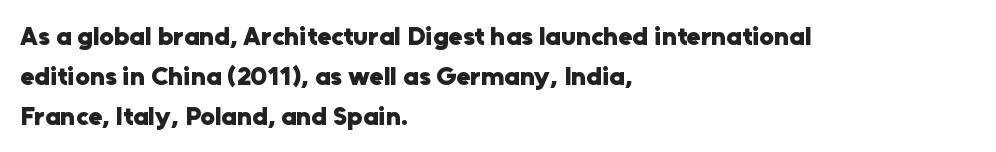
{"italic": "no", "bold": "yes", "underline": "no", "align": "left", "line_spacing": "normal", "line_spacing_ratio": 1.53, "letter_spacing": "normal", "letter_spacing_em": 0.0, "glyph_px": 26}
